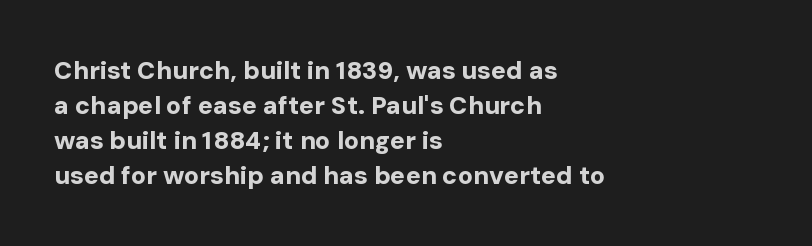
Q: Is the text bold? A: Yes.
Q: Is the text italic (slanted)? A: No, it is upright.
Q: Is the text underlined? A: No.
Q: How is the paragraph aligned? A: Left-aligned.
Q: Is the spacing between letters normal or unusually wide? A: Normal.
Q: Is the spacing between lines tight, normal or loose? A: Normal.
